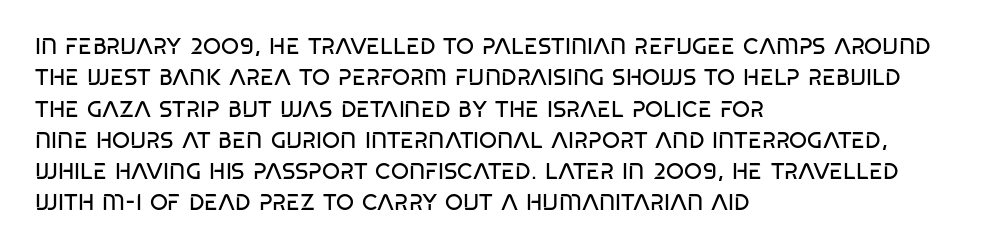
Q: Is the text bold? A: No.
Q: Is the text underlined? A: No.
Q: How is the paragraph aligned? A: Left-aligned.
Q: Is the spacing between letters normal or unusually wide? A: Normal.
Q: Is the spacing between lines tight, normal or loose? A: Normal.
